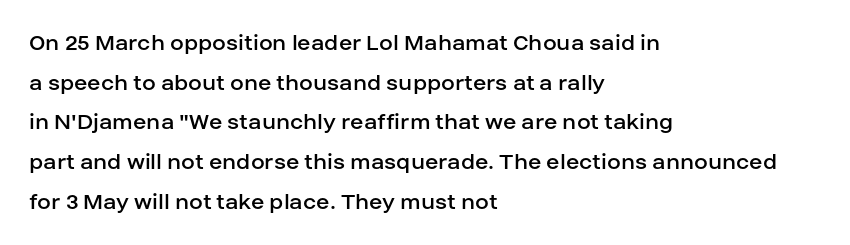
Q: Is the text bold? A: No.
Q: Is the text italic (slanted)? A: No, it is upright.
Q: Is the text underlined? A: No.
Q: How is the paragraph aligned? A: Left-aligned.
Q: Is the spacing between letters normal or unusually wide? A: Normal.
Q: Is the spacing between lines tight, normal or loose? A: Normal.
